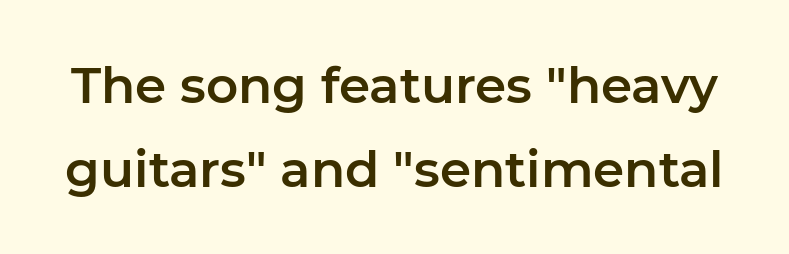
In terms of letterform style, serifs are entirely absent. The passage shown has conventional tracking throughout. Students, observe: this is what conventionally led text looks like. The axis of the letterforms is exactly vertical. Do the characters align in a grid? No, the font is proportional. A clean baseline with only descenders dipping below it.
